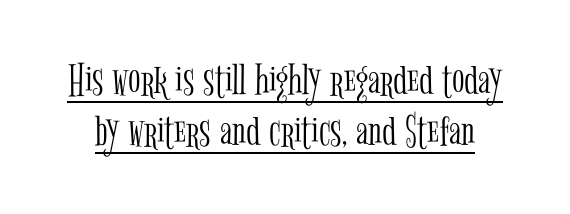
{"serif": "yes", "italic": "no", "bold": "no", "weight": "light", "width": "condensed", "stroke_contrast": "low", "x_height": "medium", "monospaced": "no", "underline": "yes", "line_spacing": "tight", "line_spacing_ratio": 1.11, "letter_spacing": "normal", "letter_spacing_em": 0.0, "glyph_px": 46}
